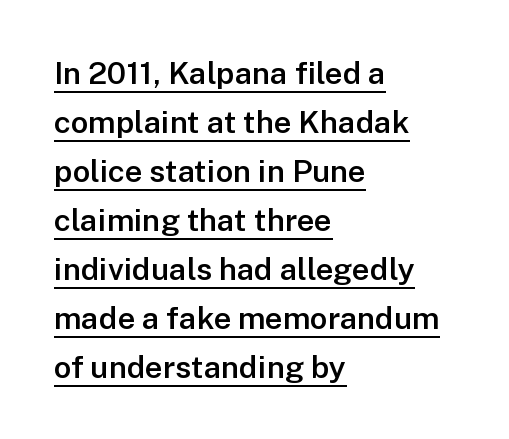
Grotesque or geometric, the face here clearly has no serifs. Reading down the column, the eye jumps a familiar distance to each next line. Is there an underline? Yes — a line sits under the letters. Left-aligned paragraph, ragged on the right.
